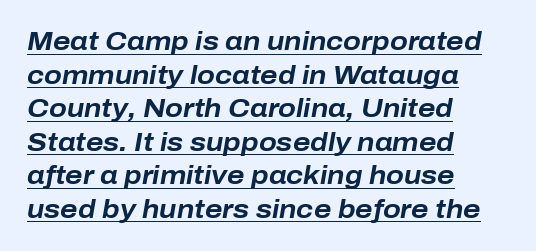
Q: Is the text bold? A: Yes.
Q: Is the text italic (slanted)? A: Yes, it leans right by about 10 degrees.
Q: Is the text underlined? A: Yes.
Q: How is the paragraph aligned? A: Left-aligned.
Q: Is the spacing between letters normal or unusually wide? A: Normal.
Q: Is the spacing between lines tight, normal or loose? A: Normal.
